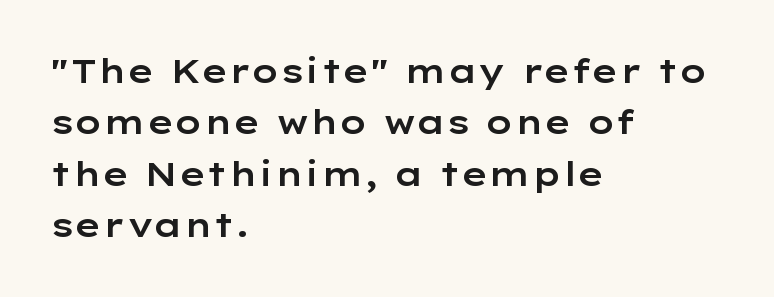
The face used here is rendered with its standard letterfit. Descenders hang freely into open space. If you measured baseline to baseline, you'd find a middling distance. The lines in this sample share a left origin and differ only in where they stop. The passage shown is typed in a proportional face where columns would drift.
